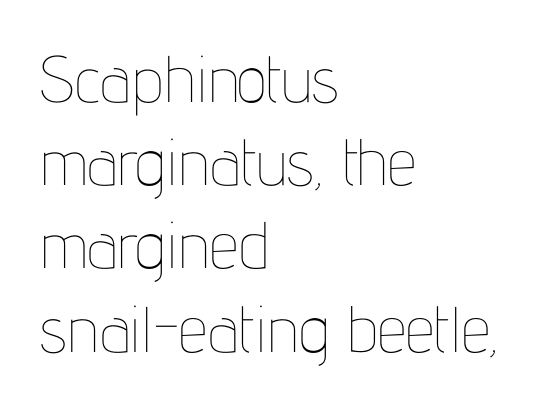
The image shows 65 px thin, condensed type, upright; set left-aligned, normal line spacing (1.28x), normal letter spacing, not underlined; low stroke contrast and a medium x-height.
